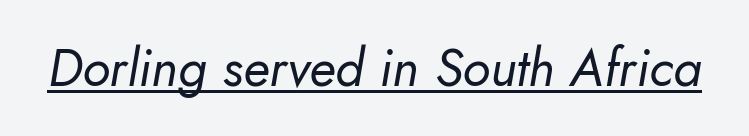
Q: Is the text bold? A: No.
Q: Is the text italic (slanted)? A: Yes, it leans right by about 10 degrees.
Q: Is the text underlined? A: Yes.
Q: Is the spacing between letters normal or unusually wide? A: Normal.
Q: Width (condensed, normal, or wide)? A: Normal.
Q: Stroke contrast? A: Low.
Q: x-height? A: Small.
Q: Monospaced? A: No.
